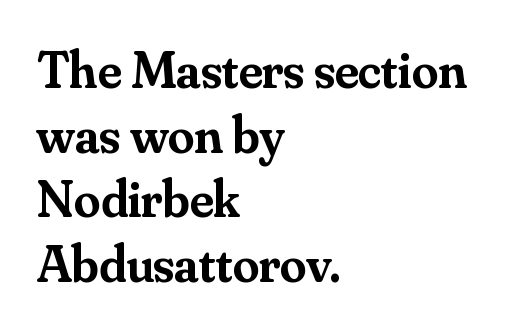
You could not count columns in this text — the font is proportionally spaced. The specimen omits any rule beneath the text block's lines. Nothing unusual about the tracking: characters are spaced as the font intends. The text was rendered using a seriffed face with decorative stroke endings. One-word summary of the alignment: left.
